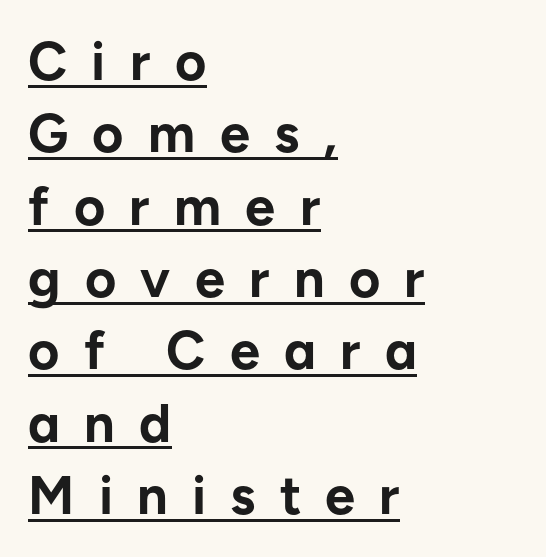
Q: Is the text bold? A: Yes.
Q: Is the text italic (slanted)? A: No, it is upright.
Q: Is the typeface a serif or a sans-serif typeface? A: Sans-serif.
Q: Is the text underlined? A: Yes.
Q: How is the paragraph aligned? A: Left-aligned.
Q: Is the spacing between letters normal or unusually wide? A: Unusually wide.
Q: Is the spacing between lines tight, normal or loose? A: Normal.
Q: Width (condensed, normal, or wide)? A: Normal.
Q: Stroke contrast? A: Low.
Q: x-height? A: Medium.
Q: Monospaced? A: No.
